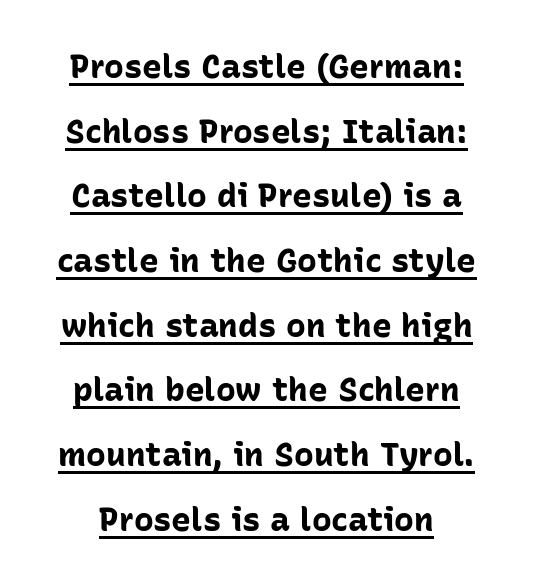
This sample has the flowing, uneven cadence of proportional lettering. Leading is clearly above the norm, producing a sparse column. Its strokes are broad and dark, the hallmark of bold type. It's the straight-up-and-down kind of type.
